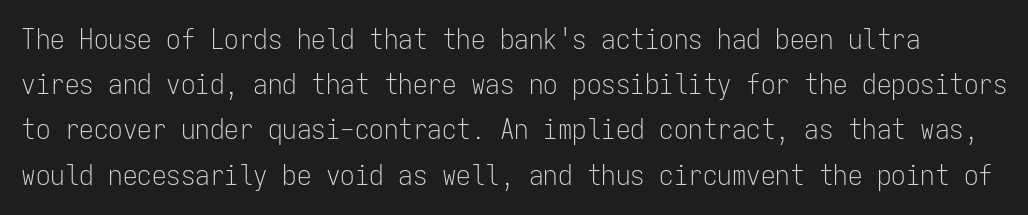
{"serif": "no", "italic": "no", "bold": "no", "weight": "light", "width": "condensed", "stroke_contrast": "low", "x_height": "medium", "monospaced": "yes", "underline": "no", "line_spacing": "normal", "line_spacing_ratio": 1.56, "letter_spacing": "normal", "letter_spacing_em": 0.0, "glyph_px": 29}
